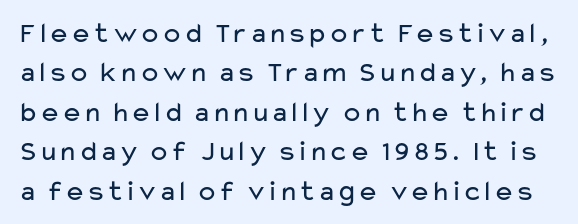
Q: Is the text bold? A: No.
Q: Is the text italic (slanted)? A: No, it is upright.
Q: Is the typeface a serif or a sans-serif typeface? A: Sans-serif.
Q: Is the text underlined? A: No.
Q: Is the spacing between letters normal or unusually wide? A: Normal.
Q: Is the spacing between lines tight, normal or loose? A: Normal.
Q: Width (condensed, normal, or wide)? A: Wide.
Q: Stroke contrast? A: Low.
Q: x-height? A: Medium.
Q: Monospaced? A: No.
